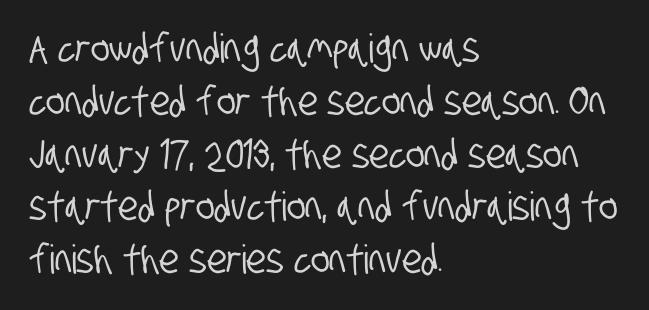
{"serif": "no", "width": "condensed", "stroke_contrast": "low", "x_height": "large", "monospaced": "no", "underline": "no", "align": "left", "line_spacing": "normal", "line_spacing_ratio": 1.32, "letter_spacing": "normal", "letter_spacing_em": 0.0, "glyph_px": 40}
